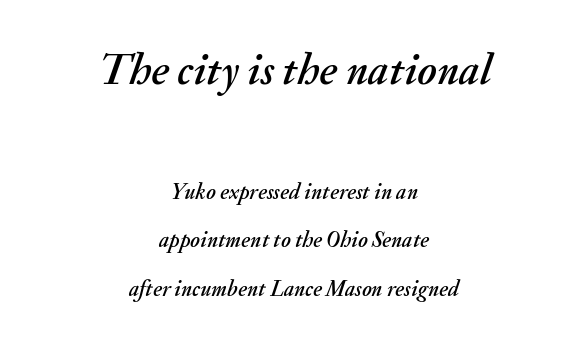
Q: Is the text italic (slanted)? A: Yes, it leans right by about 20 degrees.
Q: Is the text underlined? A: No.
Q: How is the paragraph aligned? A: Centered.
Q: Is the spacing between letters normal or unusually wide? A: Normal.
Q: Is the spacing between lines tight, normal or loose? A: Loose.
Q: Which block of text is set in a larger size, the first (top) or the second (bottom)? A: The first (top) one.
Q: Width (condensed, normal, or wide)? A: Normal.
Q: Stroke contrast? A: Medium.
Q: x-height? A: Small.
Q: Monospaced? A: No.
